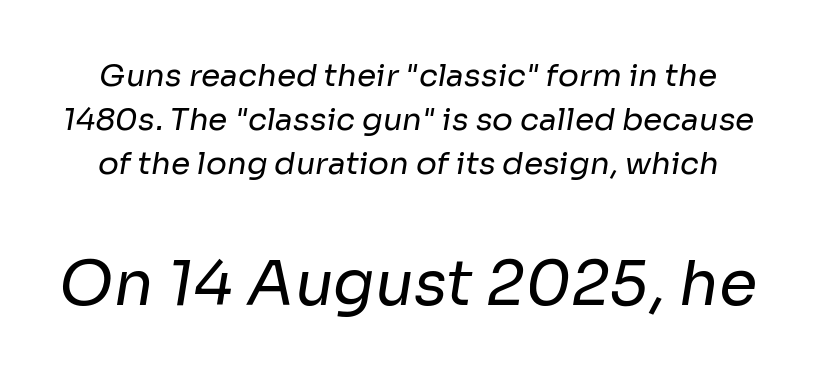
{"serif": "no", "bold": "no", "weight": "regular", "width": "normal", "stroke_contrast": "low", "x_height": "medium", "monospaced": "no", "underline": "no", "line_spacing": "normal", "line_spacing_ratio": 1.42, "letter_spacing": "normal", "letter_spacing_em": 0.0, "larger_block": "second", "size_ratio": 2.0, "glyph_px": 62}
